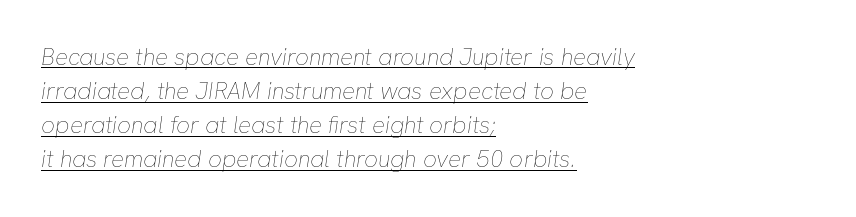
The image shows 24 px text type, italic (leaning right); set left-aligned, normal line spacing (1.42x), normal letter spacing, underlined.
